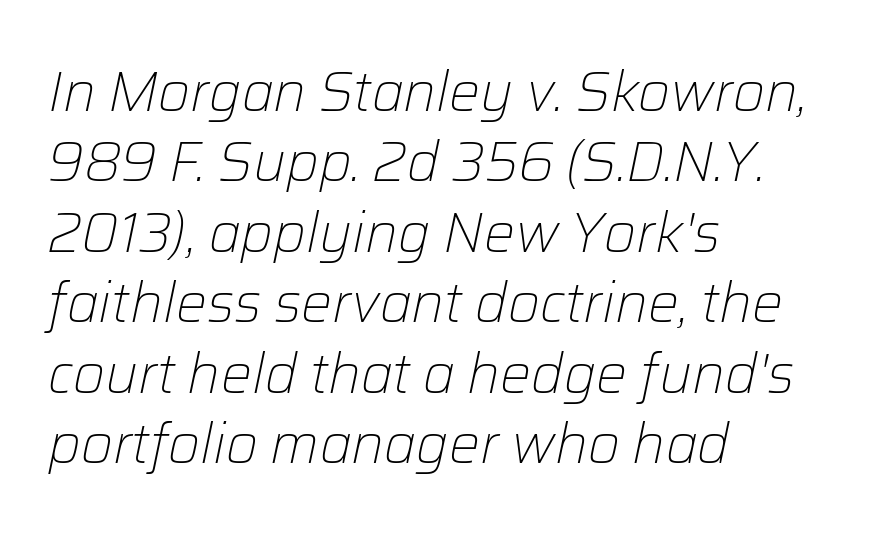
{"italic": "yes", "lean": "right", "slant_degrees": 12, "bold": "no", "weight": "light", "width": "normal", "stroke_contrast": "low", "x_height": "medium", "monospaced": "no", "underline": "no", "align": "left", "line_spacing": "normal", "line_spacing_ratio": 1.28, "letter_spacing": "normal", "letter_spacing_em": 0.0, "glyph_px": 55}
